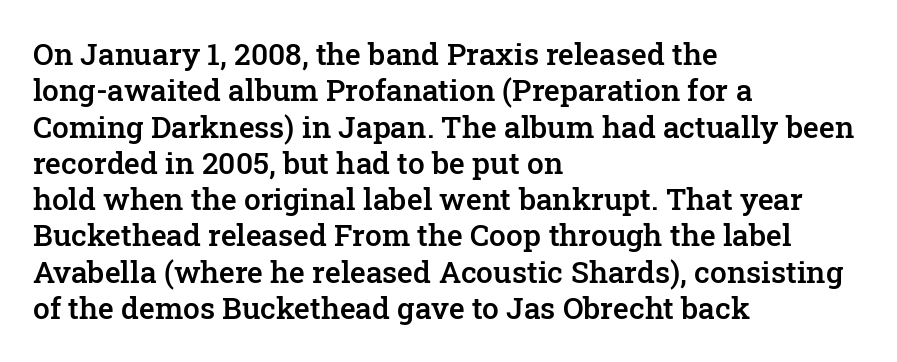
The image shows 30 px semibold serif type, upright; set left-aligned, line spacing 1.21x, normal letter spacing, not underlined; low stroke contrast and a medium x-height.
